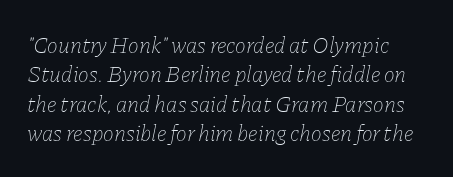
The image shows 23 px text type, italic (leaning right); set normal line spacing (1.28x), normal letter spacing, not underlined.
